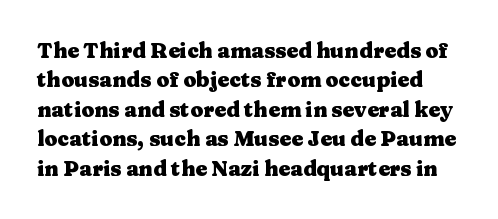
The image shows 21 px bold type, upright; set normal line spacing (1.4x), normal letter spacing, not underlined.
